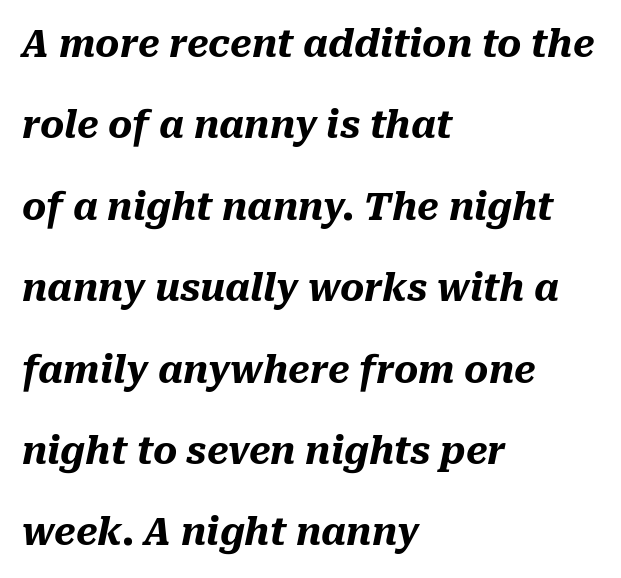
{"italic": "yes", "lean": "right", "slant_degrees": 10, "bold": "yes", "weight": "heavy", "width": "normal", "stroke_contrast": "medium", "x_height": "medium", "monospaced": "no", "underline": "no", "align": "left", "line_spacing": "loose", "line_spacing_ratio": 2.2, "letter_spacing": "normal", "letter_spacing_em": 0.0, "glyph_px": 37}
